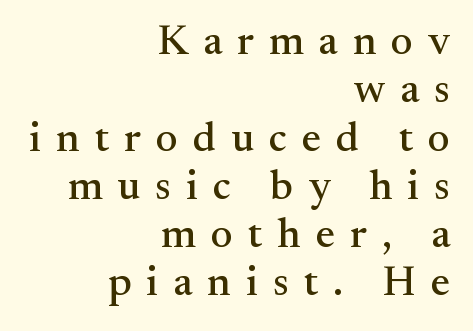
The image shows 42 px serif type, upright; set right-aligned, tight line spacing (1.15x), unusually wide letter spacing (+0.36 em), not underlined; medium stroke contrast and a small x-height.
